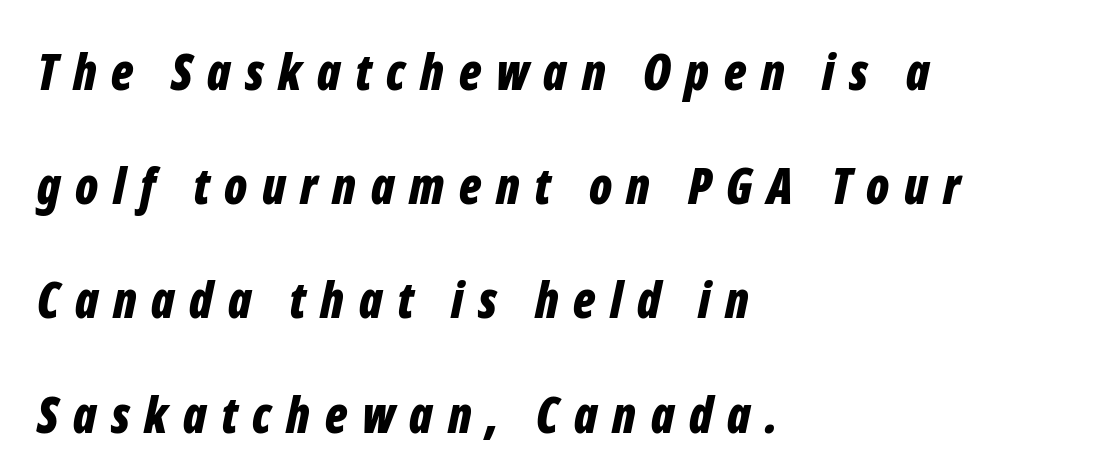
{"italic": "yes", "lean": "right", "slant_degrees": 12, "bold": "yes", "weight": "bold", "width": "condensed", "stroke_contrast": "low", "x_height": "medium", "monospaced": "no", "underline": "no", "align": "left", "line_spacing": "loose", "line_spacing_ratio": 2.33, "letter_spacing": "wide", "letter_spacing_em": 0.3, "glyph_px": 49}
